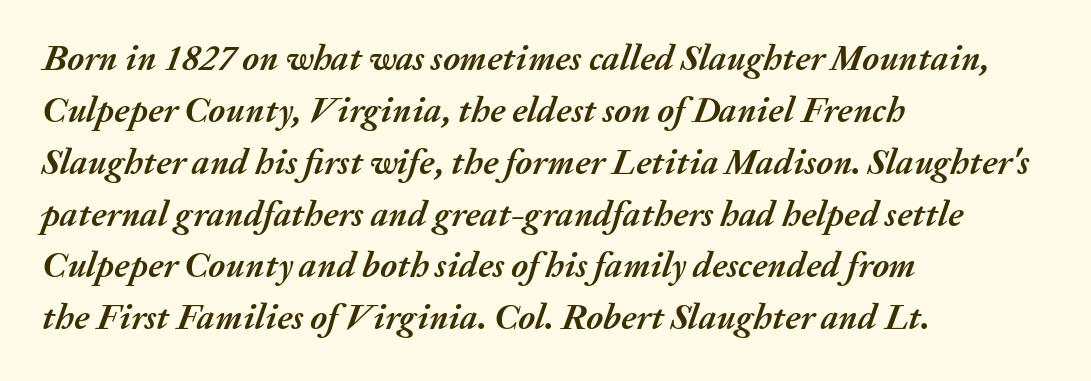
The image shows 36 px semibold type, italic (leaning right); set left-aligned, normal line spacing (1.44x), normal letter spacing, not underlined; medium stroke contrast and a medium x-height.
